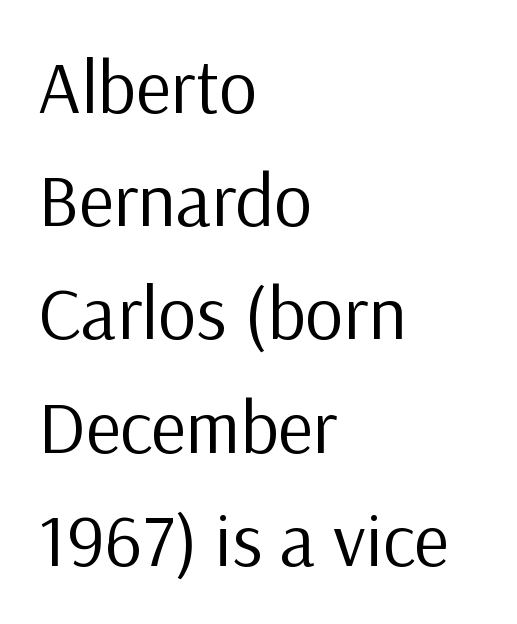
The image shows 75 px regular-weight sans-serif type, upright; set left-aligned, normal line spacing (1.51x), normal letter spacing, not underlined; low stroke contrast and a medium x-height.
